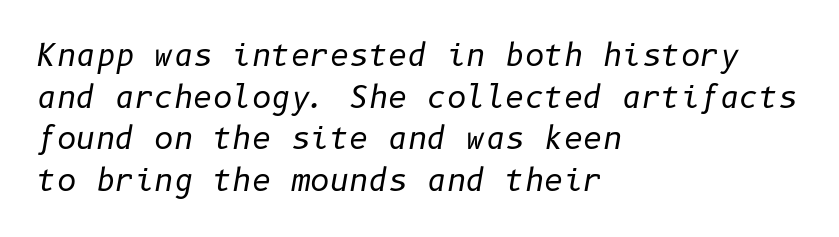
Q: Is the text bold? A: No.
Q: Is the text italic (slanted)? A: Yes, it leans right by about 10 degrees.
Q: Is the text underlined? A: No.
Q: How is the paragraph aligned? A: Left-aligned.
Q: Is the spacing between letters normal or unusually wide? A: Normal.
Q: Is the spacing between lines tight, normal or loose? A: Normal.
Q: Width (condensed, normal, or wide)? A: Normal.
Q: Stroke contrast? A: Low.
Q: x-height? A: Medium.
